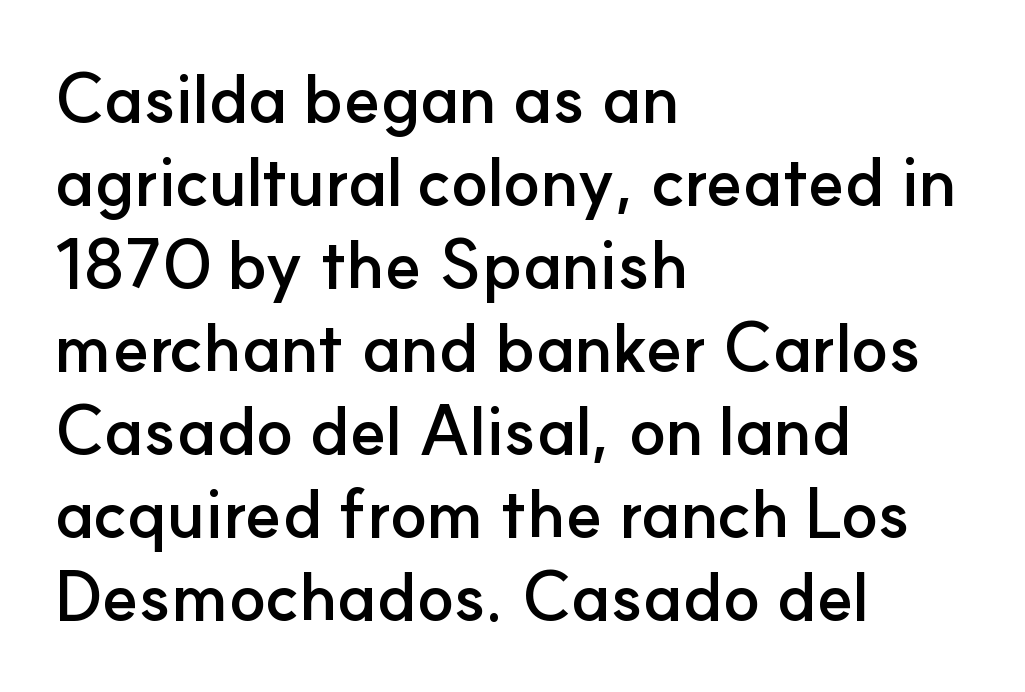
The image shows 68 px semibold sans-serif type, upright; set left-aligned, line spacing 1.22x, normal letter spacing, not underlined; low stroke contrast and a small x-height.
